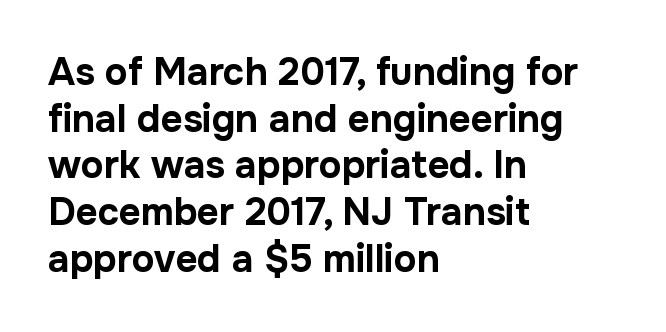
The image shows 38 px bold sans-serif type, upright; set left-aligned, line spacing 1.23x, normal letter spacing, not underlined; low stroke contrast and a medium x-height.
